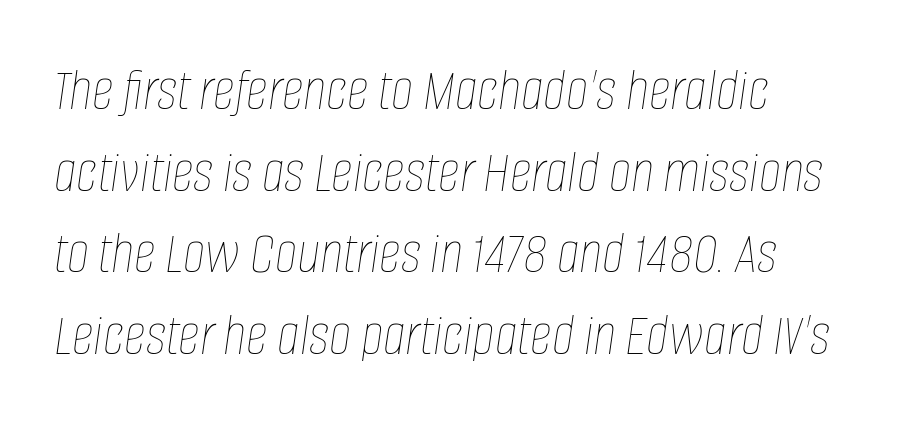
The horizontal fit of the characters is conventional and even. Compared with a typical body face, this is equally light or lighter still. Type without underlining. Honestly, the row spacing looks completely unremarkable. This rendering uses left alignment, leaving the right contour irregular.
